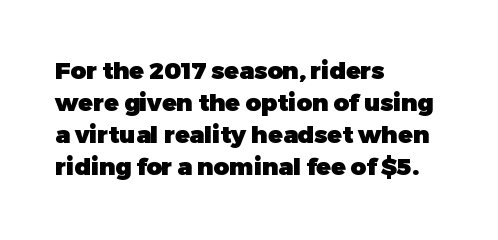
{"italic": "no", "bold": "yes", "underline": "no", "align": "left", "line_spacing": "normal", "line_spacing_ratio": 1.34, "letter_spacing": "normal", "letter_spacing_em": 0.0, "glyph_px": 24}
